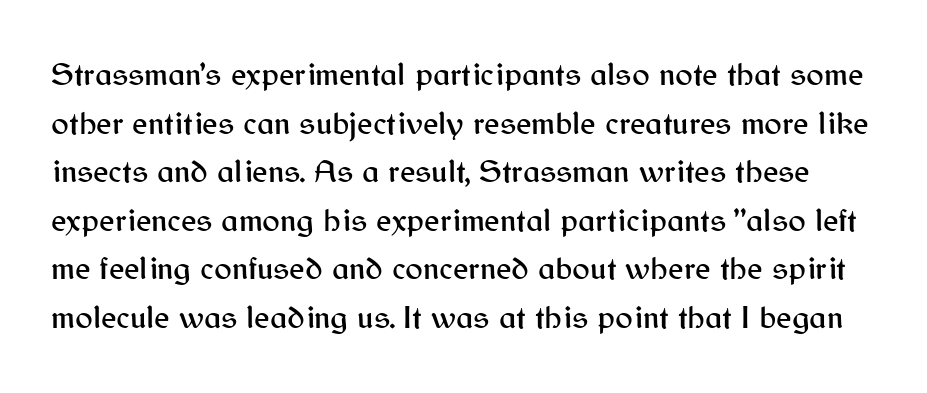
Bare-footed words on every line. Regarding serifs, this sample does without them. This sample has the flowing, uneven cadence of proportional lettering. The face used here is rendered with its standard letterfit. Regular leading. A typesetter would mark this as roman, not italic.
